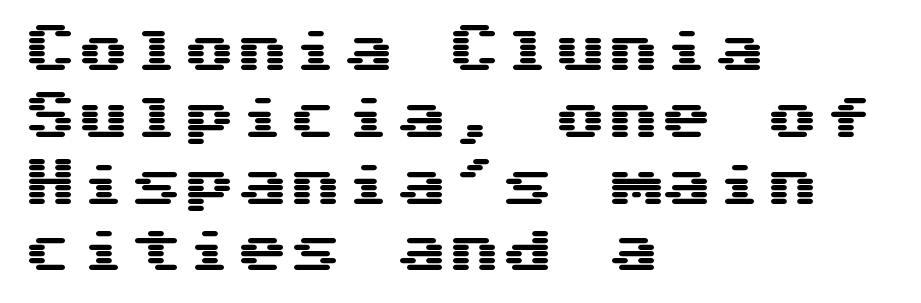
The type family on display is of the sans-serif kind. Does extra space separate the letters? No, they use regular spacing. The words here are not underlined. This is the regular roman posture of the typeface. What's the leading like? Ordinary, nothing unusual.
